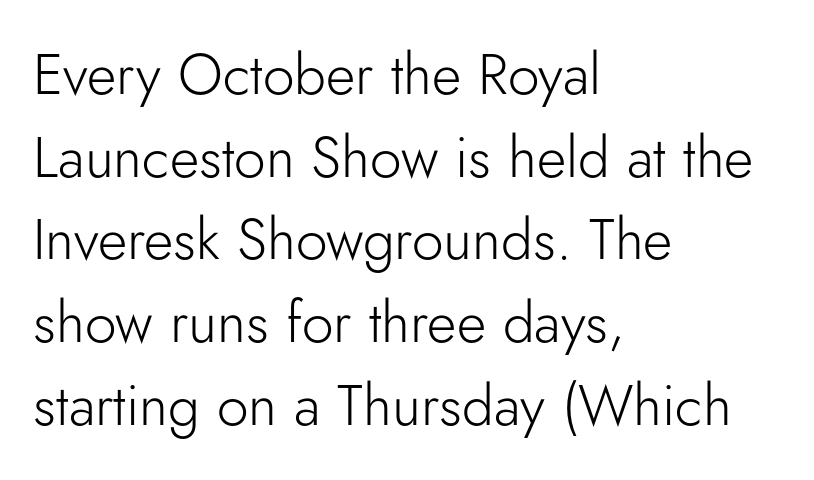
The image shows 57 px light sans-serif type, upright; set left-aligned, normal line spacing (1.45x), normal letter spacing, not underlined; low stroke contrast and a small x-height.
